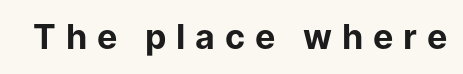
Q: Is the text bold? A: Yes.
Q: Is the text italic (slanted)? A: No, it is upright.
Q: Is the typeface a serif or a sans-serif typeface? A: Sans-serif.
Q: Is the text underlined? A: No.
Q: Is the spacing between letters normal or unusually wide? A: Unusually wide.
Q: Width (condensed, normal, or wide)? A: Normal.
Q: Stroke contrast? A: Low.
Q: x-height? A: Medium.
Q: Monospaced? A: No.
